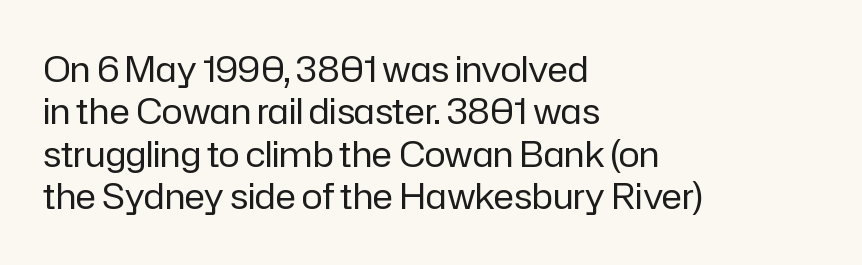
This sample uses plain, unmodified letter spacing. The passage is arranged the way most books set body copy — flush left. Weight: in the light-to-regular range. A typesetter would call this proportional, since set widths differ per character. Vertical strokes here are truly vertical. Nothing sits at the stroke ends, so this counts as sans-serif.
